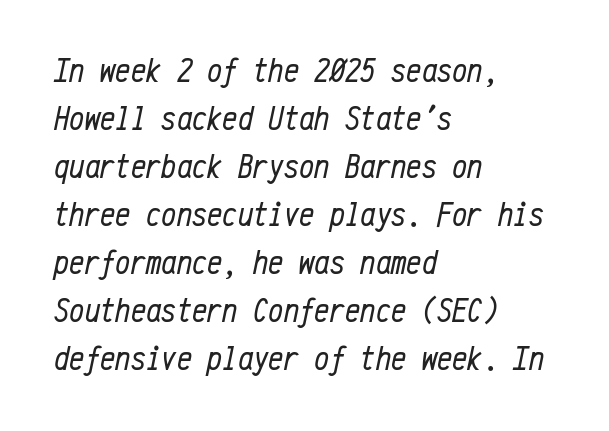
The image shows 34 px regular-weight, condensed type, italic (leaning right), monospaced; set left-aligned, normal line spacing (1.41x), normal letter spacing, not underlined; low stroke contrast and a medium x-height.
